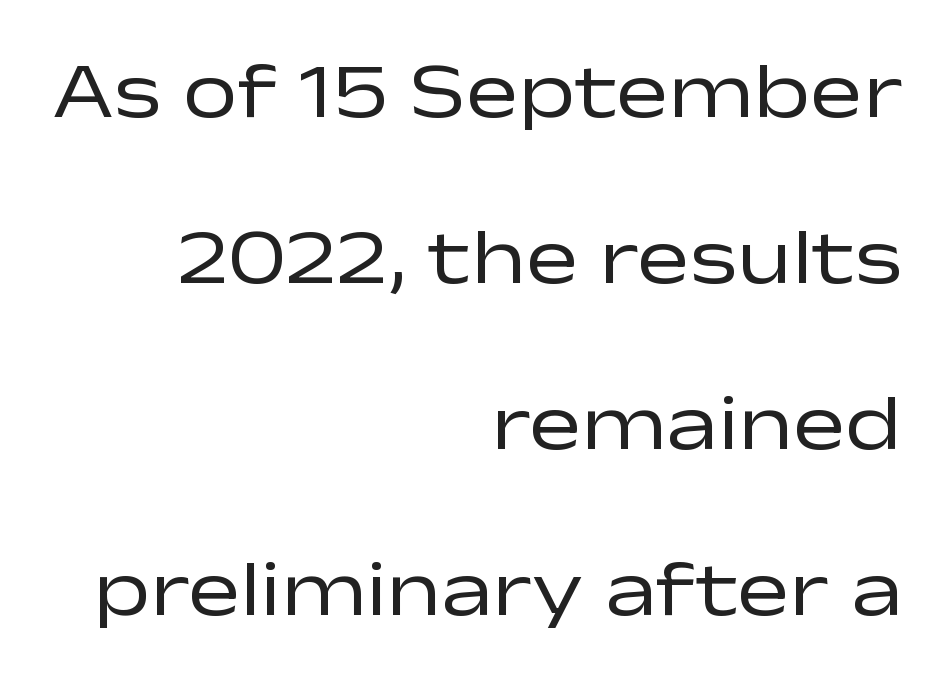
{"serif": "no", "italic": "no", "bold": "no", "weight": "regular", "width": "wide", "stroke_contrast": "low", "x_height": "medium", "monospaced": "no", "underline": "no", "align": "right", "line_spacing": "loose", "line_spacing_ratio": 2.13, "letter_spacing": "normal", "letter_spacing_em": 0.0, "glyph_px": 78}
